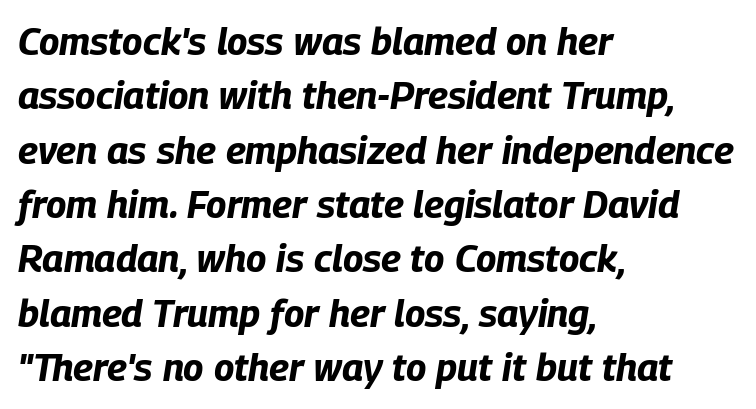
{"italic": "yes", "lean": "right", "slant_degrees": 9, "bold": "yes", "weight": "bold", "width": "condensed", "stroke_contrast": "low", "x_height": "large", "monospaced": "no", "underline": "no", "align": "left", "line_spacing": "normal", "line_spacing_ratio": 1.43, "letter_spacing": "normal", "letter_spacing_em": 0.0, "glyph_px": 38}
